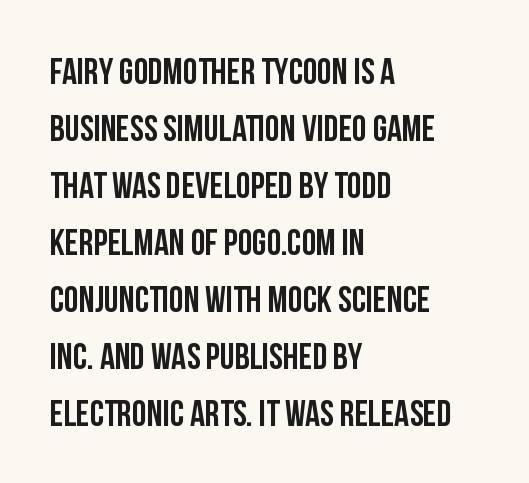
{"serif": "no", "italic": "no", "width": "condensed", "stroke_contrast": "low", "x_height": "large", "monospaced": "no", "underline": "no", "align": "left", "line_spacing": "normal", "line_spacing_ratio": 1.54, "letter_spacing": "normal", "letter_spacing_em": 0.0, "glyph_px": 37}
